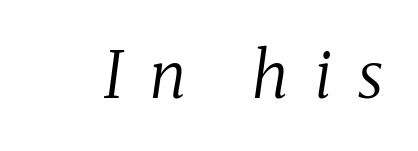
{"serif": "yes", "italic": "yes", "lean": "right", "slant_degrees": 8, "bold": "no", "weight": "regular", "width": "normal", "stroke_contrast": "medium", "x_height": "medium", "monospaced": "no", "underline": "no", "letter_spacing": "wide", "letter_spacing_em": 0.42, "glyph_px": 64}
